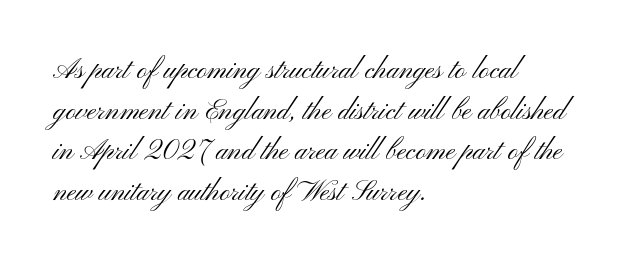
Q: Is the text bold? A: No.
Q: Is the text italic (slanted)? A: Yes.
Q: Is the typeface a serif or a sans-serif typeface? A: Sans-serif.
Q: Is the text underlined? A: No.
Q: How is the paragraph aligned? A: Left-aligned.
Q: Is the spacing between letters normal or unusually wide? A: Normal.
Q: Is the spacing between lines tight, normal or loose? A: Normal.
Q: Width (condensed, normal, or wide)? A: Wide.
Q: Stroke contrast? A: Medium.
Q: x-height? A: Small.
Q: Monospaced? A: No.
